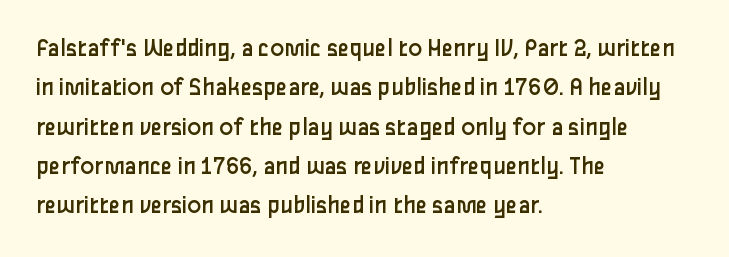
{"italic": "no", "bold": "no", "underline": "no", "align": "left", "line_spacing": "normal", "line_spacing_ratio": 1.51, "letter_spacing": "normal", "letter_spacing_em": 0.0, "glyph_px": 26}
